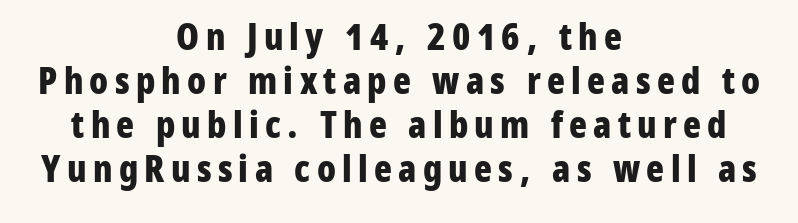
The image shows 37 px bold, condensed sans-serif type, upright; set centered, line spacing 1.19x, not underlined; low stroke contrast and a medium x-height.
